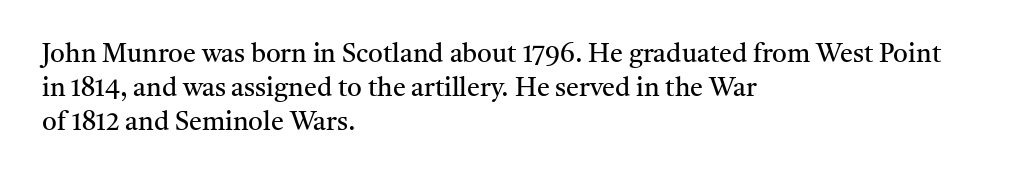
{"italic": "no", "bold": "no", "underline": "no", "align": "left", "line_spacing": "normal", "line_spacing_ratio": 1.3, "letter_spacing": "normal", "letter_spacing_em": 0.0, "glyph_px": 26}
